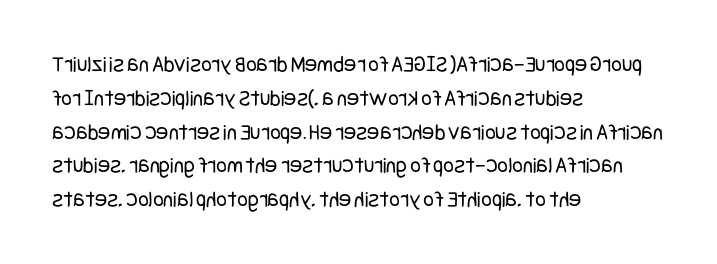
Q: Is the text bold? A: No.
Q: Is the text italic (slanted)? A: No, it is upright.
Q: Is the text underlined? A: No.
Q: How is the paragraph aligned? A: Left-aligned.
Q: Is the spacing between letters normal or unusually wide? A: Normal.
Q: Is the spacing between lines tight, normal or loose? A: Normal.
